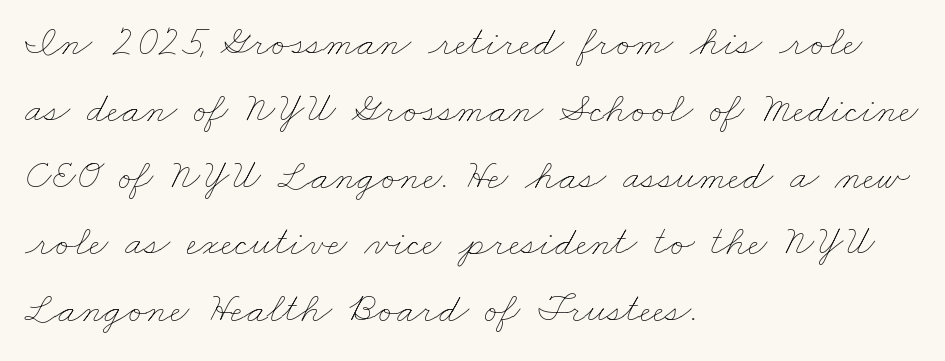
Q: Is the text bold? A: No.
Q: Is the text underlined? A: No.
Q: How is the paragraph aligned? A: Left-aligned.
Q: Is the spacing between letters normal or unusually wide? A: Normal.
Q: Is the spacing between lines tight, normal or loose? A: Normal.
Q: Width (condensed, normal, or wide)? A: Wide.
Q: Stroke contrast? A: Low.
Q: x-height? A: Small.
Q: Monospaced? A: No.
